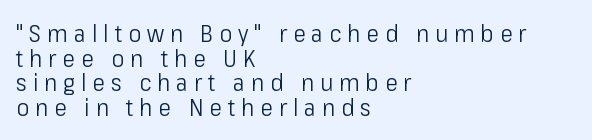
The gap between lines stays unmarked. The ragged edge is on the right, which tells us the setting is flush left. This sample trades vertical openness for compactness between lines. The font is comparable to plain body text, perhaps lighter. This rendering widens character spacing well past its baseline value. The specimen reads as upright at a glance.
